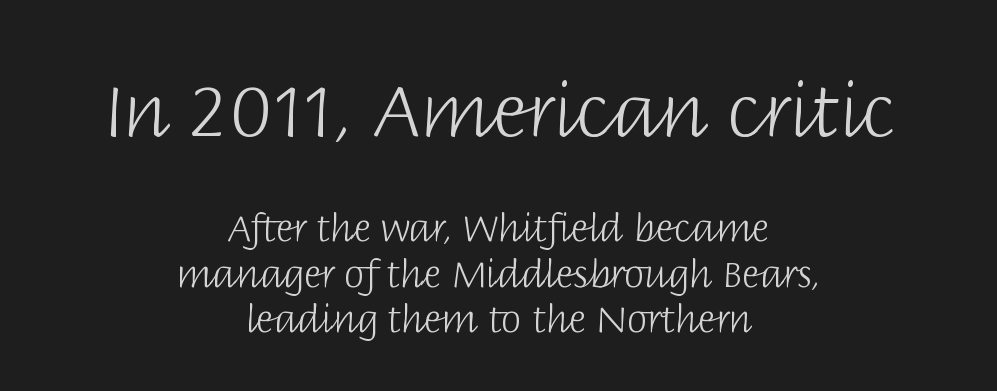
Grotesque or geometric, the face here clearly has no serifs. The compositor balanced each line on the midline. Underlining? Definitely not there. Large over small — that's the arrangement of the two blocks here. Letter spacing: default.
